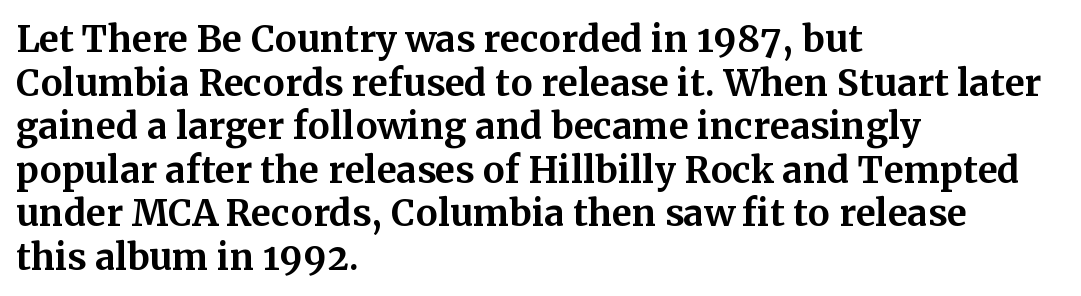
Is this a fixed-width face? No — the glyphs have proportional, varying widths. The face used here is rendered with its standard letterfit. The type family on display is of the serif kind. Alignment: flush left. Nobody drew a line under any word here.
